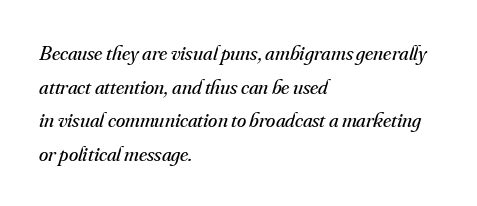
Q: Is the text bold? A: No.
Q: Is the text italic (slanted)? A: Yes, it leans right by about 16 degrees.
Q: Is the text underlined? A: No.
Q: How is the paragraph aligned? A: Left-aligned.
Q: Is the spacing between letters normal or unusually wide? A: Normal.
Q: Is the spacing between lines tight, normal or loose? A: Normal.
